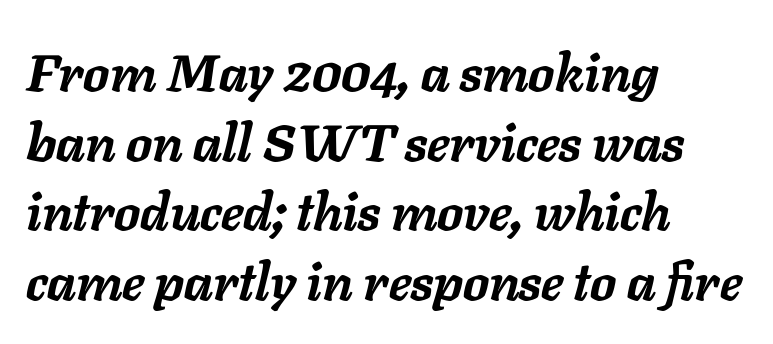
Note the varied advance widths — an 'i' is clearly narrower than an 'm'. Beneath every word, the page is bare. Is there much room between lines? A standard amount, neither cramped nor airy. The letters are bold, with thick, heavy strokes. The rendering applies a slant to the glyphs. Students, note that the glyphs here touch the page at normal intervals.
